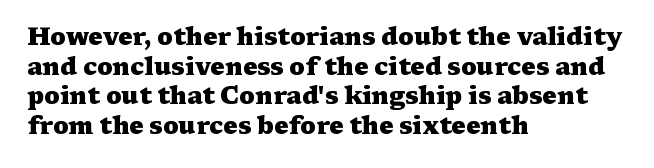
The image shows 24 px bold type, upright; set left-aligned, line spacing 1.23x, normal letter spacing, not underlined.
